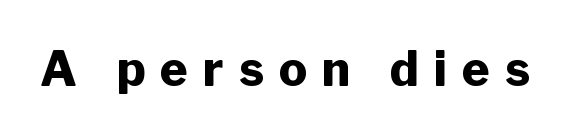
Q: Is the text bold? A: Yes.
Q: Is the text italic (slanted)? A: No, it is upright.
Q: Is the typeface a serif or a sans-serif typeface? A: Sans-serif.
Q: Is the text underlined? A: No.
Q: Is the spacing between letters normal or unusually wide? A: Unusually wide.
Q: Width (condensed, normal, or wide)? A: Normal.
Q: Stroke contrast? A: Low.
Q: x-height? A: Medium.
Q: Monospaced? A: No.
